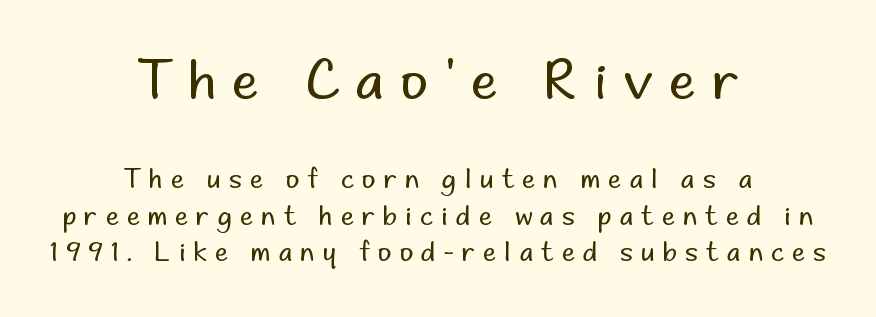
The image shows 53 px regular-weight sans-serif type, upright; set centered, normal line spacing (1.41x), unusually wide letter spacing (+0.32 em), not underlined; the first (top) block is 2.04x larger; low stroke contrast and a small x-height.
